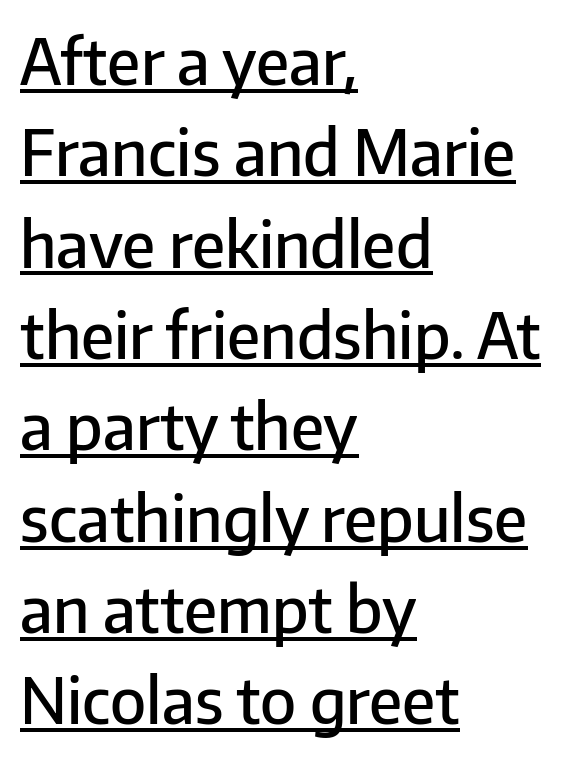
Q: Is the text bold? A: Semi-bold.
Q: Is the text italic (slanted)? A: No, it is upright.
Q: Is the typeface a serif or a sans-serif typeface? A: Sans-serif.
Q: Is the text underlined? A: Yes.
Q: How is the paragraph aligned? A: Left-aligned.
Q: Is the spacing between letters normal or unusually wide? A: Normal.
Q: Is the spacing between lines tight, normal or loose? A: Normal.
Q: Width (condensed, normal, or wide)? A: Normal.
Q: Stroke contrast? A: Low.
Q: x-height? A: Medium.
Q: Monospaced? A: No.
